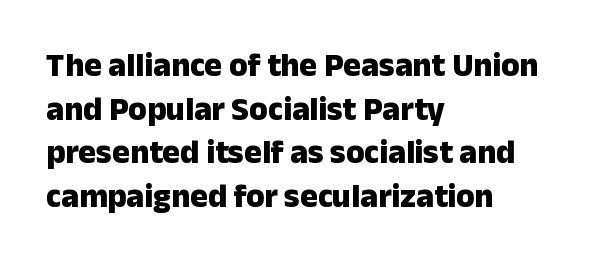
Italic: no, the glyphs are upright roman. Lines of text with bare space underneath. Quick note: interline space is typical. Stroke terminals: plain, sans-serif.
